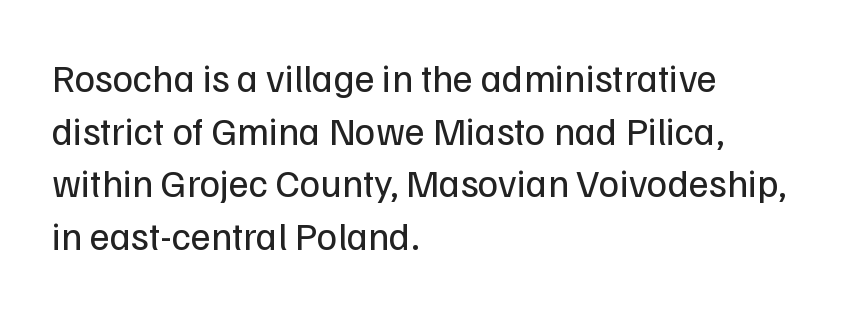
The image shows 39 px regular-weight sans-serif type, upright; set left-aligned, normal line spacing (1.35x), normal letter spacing, not underlined; low stroke contrast and a medium x-height.
